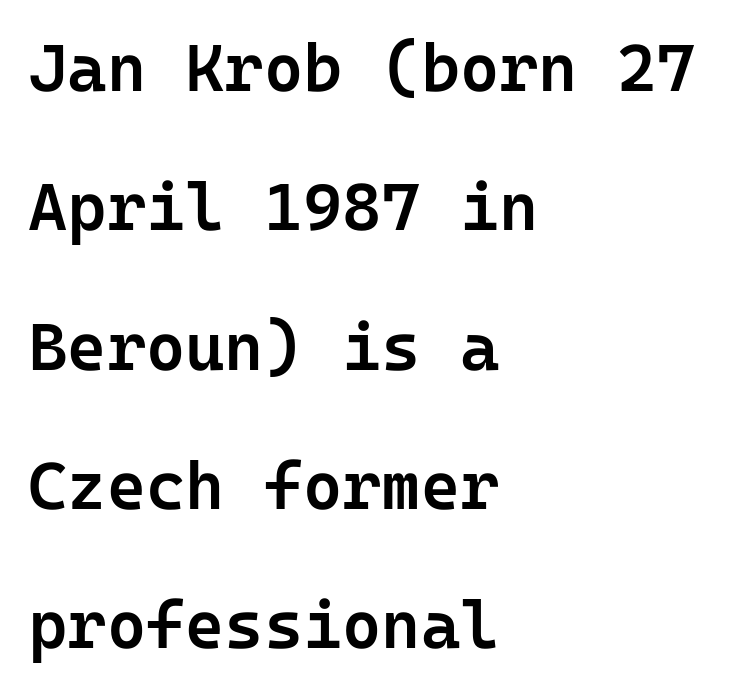
Q: Is the text bold? A: Semi-bold.
Q: Is the text italic (slanted)? A: No, it is upright.
Q: Is the typeface a serif or a sans-serif typeface? A: Sans-serif.
Q: Is the text underlined? A: No.
Q: How is the paragraph aligned? A: Left-aligned.
Q: Is the spacing between letters normal or unusually wide? A: Normal.
Q: Is the spacing between lines tight, normal or loose? A: Loose.
Q: Width (condensed, normal, or wide)? A: Normal.
Q: Stroke contrast? A: Low.
Q: x-height? A: Medium.
